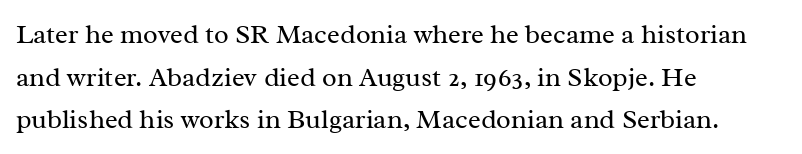
{"italic": "no", "bold": "no", "underline": "no", "align": "left", "line_spacing": "normal", "line_spacing_ratio": 1.58, "letter_spacing": "normal", "letter_spacing_em": 0.0, "glyph_px": 27}
